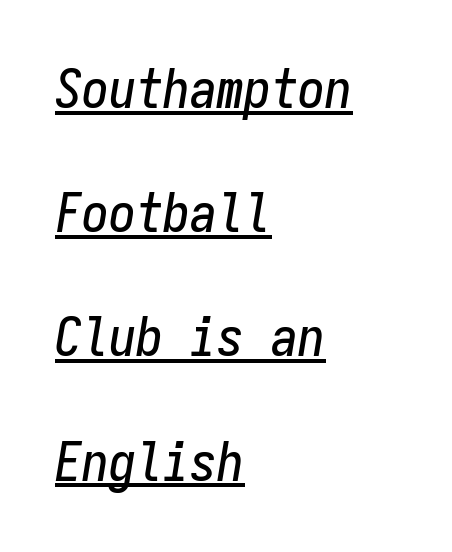
{"italic": "yes", "lean": "right", "slant_degrees": 9, "width": "condensed", "stroke_contrast": "low", "x_height": "medium", "monospaced": "yes", "underline": "yes", "align": "left", "line_spacing": "loose", "line_spacing_ratio": 2.3, "letter_spacing": "normal", "letter_spacing_em": 0.0, "glyph_px": 54}
